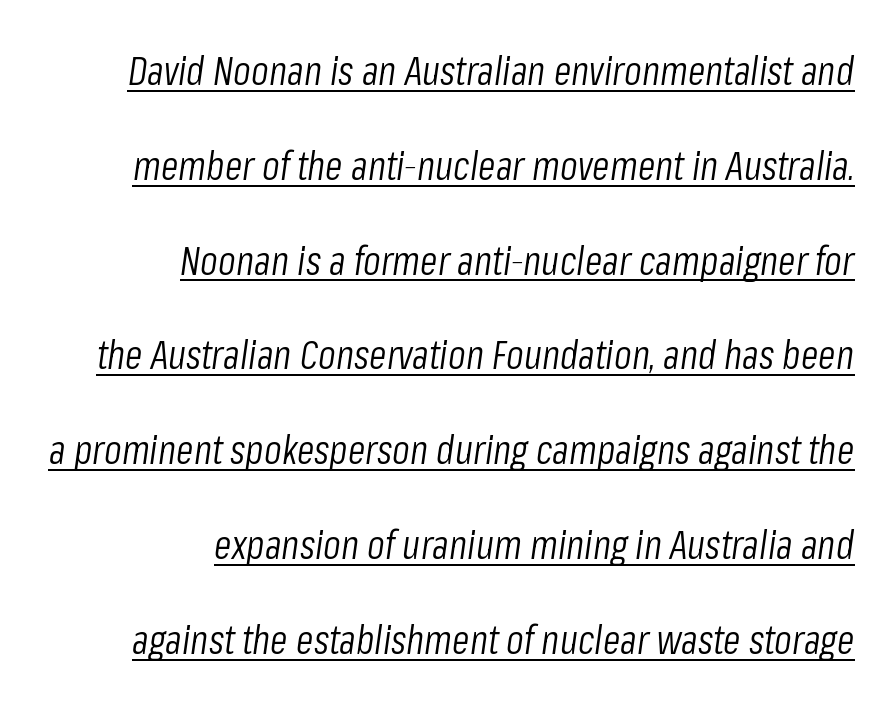
{"italic": "yes", "lean": "right", "slant_degrees": 8, "bold": "no", "weight": "light", "width": "condensed", "stroke_contrast": "low", "x_height": "medium", "monospaced": "no", "underline": "yes", "align": "right", "line_spacing": "loose", "line_spacing_ratio": 2.37, "letter_spacing": "normal", "letter_spacing_em": 0.0, "glyph_px": 40}
